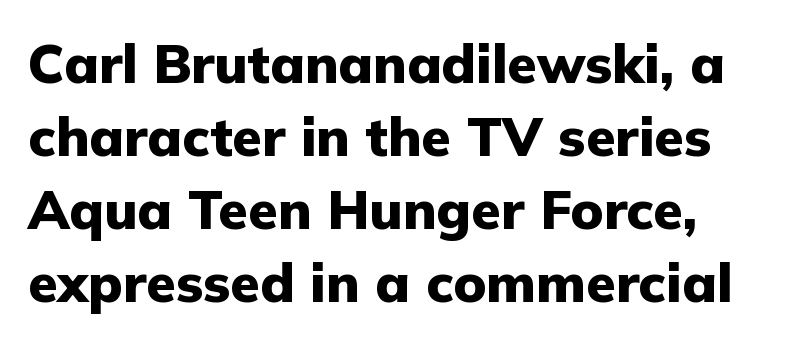
{"serif": "no", "italic": "no", "bold": "yes", "weight": "heavy", "width": "normal", "stroke_contrast": "low", "x_height": "medium", "monospaced": "no", "underline": "no", "line_spacing": "normal", "line_spacing_ratio": 1.35, "letter_spacing": "normal", "letter_spacing_em": 0.0, "glyph_px": 54}
